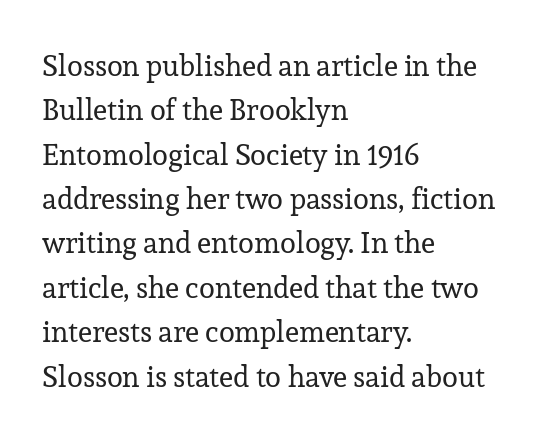
The image shows 29 px regular-weight serif type, upright; set left-aligned, normal line spacing (1.53x), normal letter spacing, not underlined; low stroke contrast and a medium x-height.
